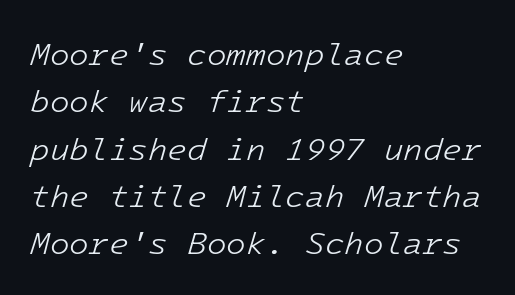
{"italic": "yes", "lean": "right", "slant_degrees": 16, "bold": "no", "weight": "light", "width": "normal", "stroke_contrast": "low", "x_height": "medium", "monospaced": "yes", "underline": "no", "align": "left", "line_spacing": "normal", "line_spacing_ratio": 1.48, "letter_spacing": "normal", "letter_spacing_em": 0.0, "glyph_px": 32}
